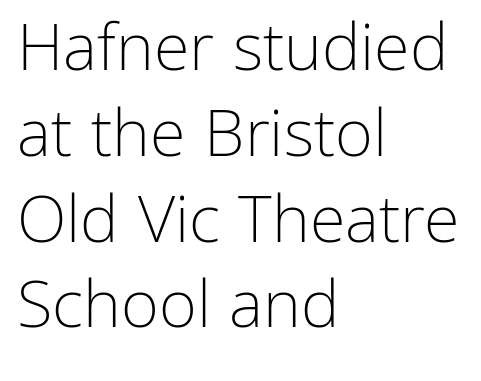
The image shows 65 px light sans-serif type, upright; set left-aligned, normal line spacing (1.32x), normal letter spacing, not underlined; low stroke contrast and a medium x-height.
